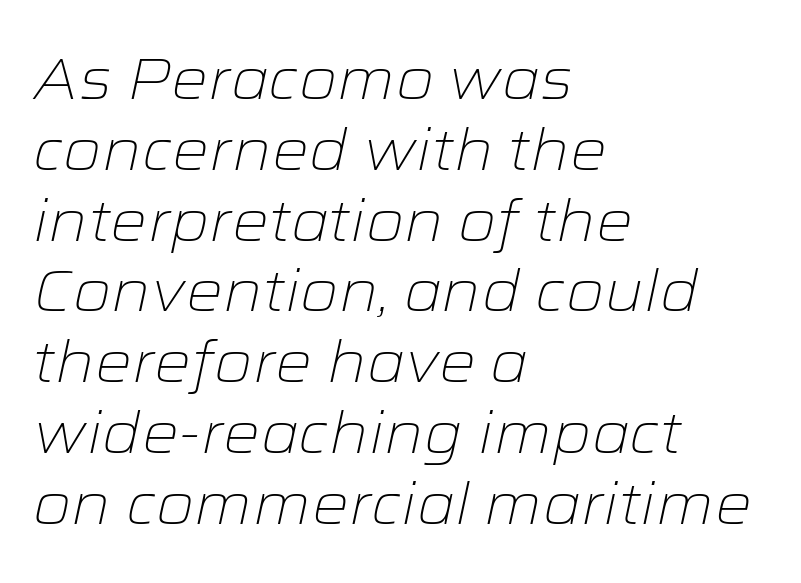
Q: Is the text bold? A: No.
Q: Is the text italic (slanted)? A: Yes, it leans right by about 12 degrees.
Q: Is the text underlined? A: No.
Q: How is the paragraph aligned? A: Left-aligned.
Q: Is the spacing between letters normal or unusually wide? A: Normal.
Q: Width (condensed, normal, or wide)? A: Wide.
Q: Stroke contrast? A: Low.
Q: x-height? A: Medium.
Q: Monospaced? A: No.
